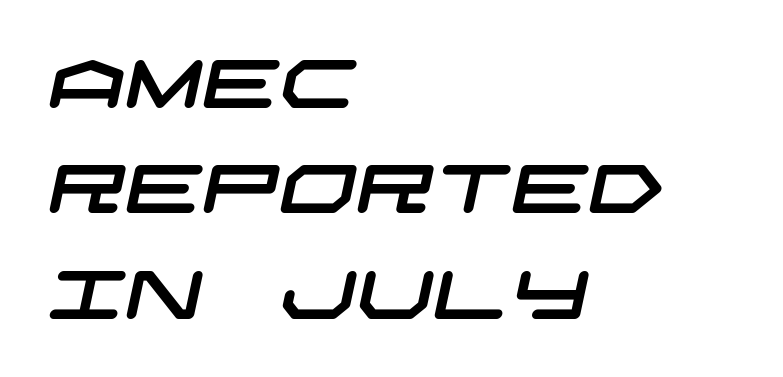
The image shows 68 px wide sans-serif type; set left-aligned, normal line spacing (1.55x), normal letter spacing, not underlined; low stroke contrast and a large x-height.
